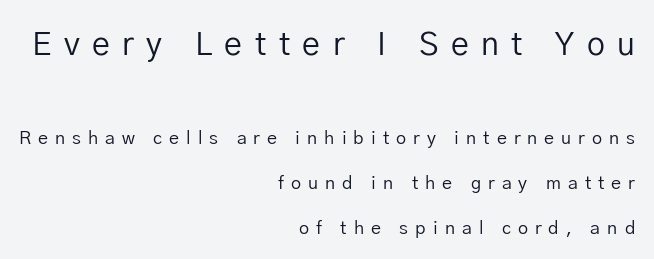
{"serif": "no", "italic": "no", "bold": "no", "weight": "regular", "width": "normal", "stroke_contrast": "low", "x_height": "medium", "monospaced": "no", "underline": "no", "align": "right", "line_spacing": "loose", "line_spacing_ratio": 2.49, "letter_spacing": "wide", "letter_spacing_em": 0.39, "larger_block": "first", "size_ratio": 1.78, "glyph_px": 32}
